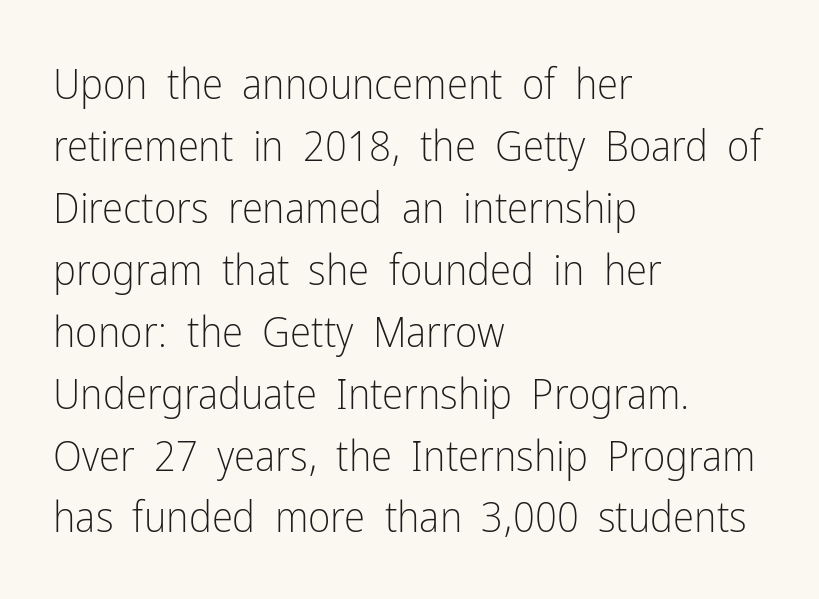
{"serif": "no", "italic": "no", "bold": "no", "weight": "light", "width": "condensed", "stroke_contrast": "low", "x_height": "medium", "monospaced": "no", "underline": "no", "align": "left", "line_spacing": "normal", "line_spacing_ratio": 1.44, "letter_spacing": "normal", "letter_spacing_em": 0.0, "glyph_px": 43}
